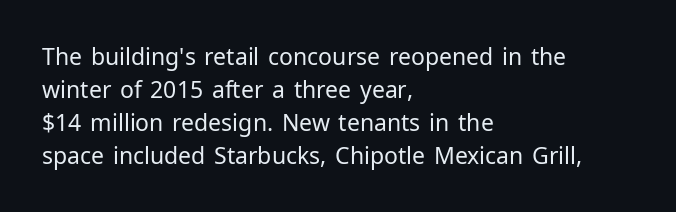
The image shows 23 px text type, upright; set left-aligned, normal line spacing (1.44x), normal letter spacing, not underlined.
